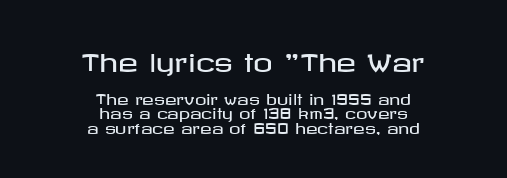
{"italic": "no", "underline": "no", "align": "center", "line_spacing": "tight", "line_spacing_ratio": 1.03, "letter_spacing": "normal", "letter_spacing_em": 0.0, "larger_block": "first", "size_ratio": 1.71, "glyph_px": 24}
